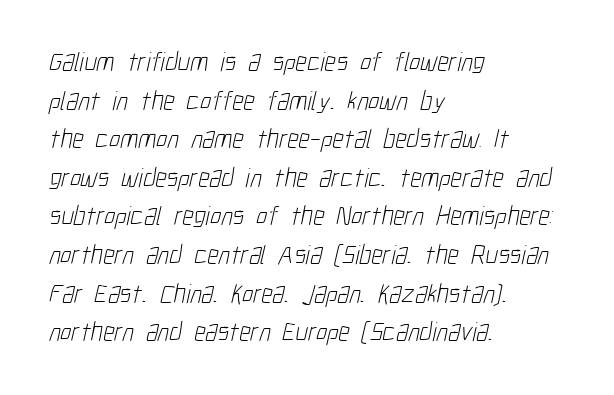
{"bold": "no", "underline": "no", "align": "left", "line_spacing": "normal", "line_spacing_ratio": 1.43, "letter_spacing": "normal", "letter_spacing_em": 0.0, "glyph_px": 27}
